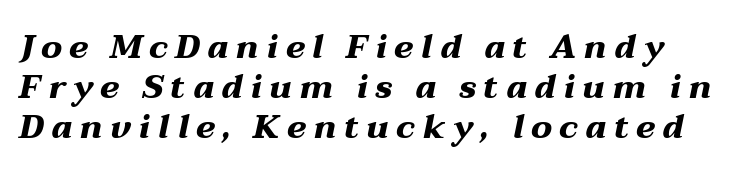
Q: Is the text bold? A: Yes.
Q: Is the text italic (slanted)? A: Yes, it leans right by about 12 degrees.
Q: Is the text underlined? A: No.
Q: Is the spacing between letters normal or unusually wide? A: Unusually wide.
Q: Width (condensed, normal, or wide)? A: Wide.
Q: Stroke contrast? A: Medium.
Q: x-height? A: Medium.
Q: Monospaced? A: No.
